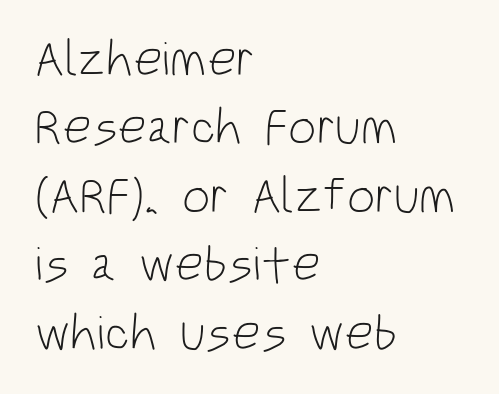
The rag falls on the right side of this text block. This is roman type, the default non-slanted kind. Looks like regular typesetting: each glyph gets only the width it needs. Examine the stroke ends and you'll find no serifs. The horizontal fit of the characters is conventional and even.
